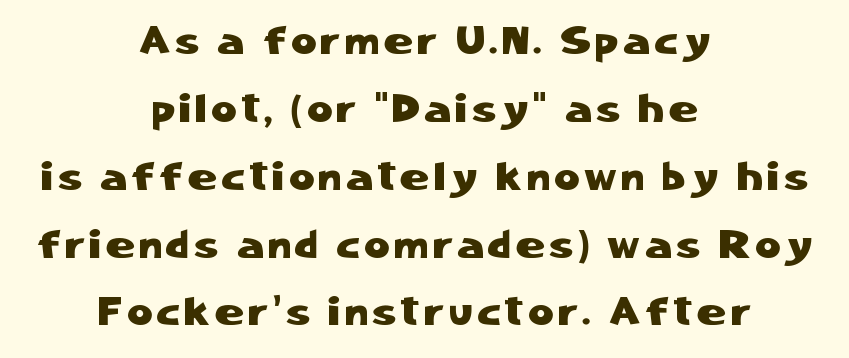
{"serif": "no", "italic": "no", "width": "normal", "stroke_contrast": "low", "x_height": "medium", "monospaced": "no", "underline": "no", "align": "center", "line_spacing_ratio": 1.74, "glyph_px": 39}
